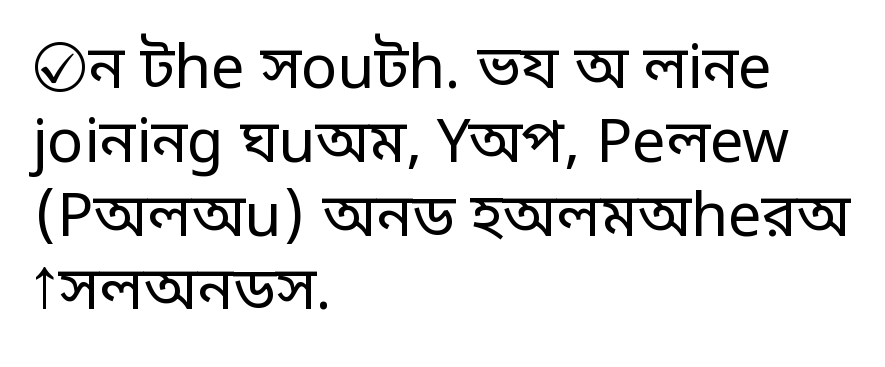
The image shows 60 px regular-weight sans-serif type, upright; set left-aligned, line spacing 1.23x, normal letter spacing, not underlined; low stroke contrast and a large x-height.
